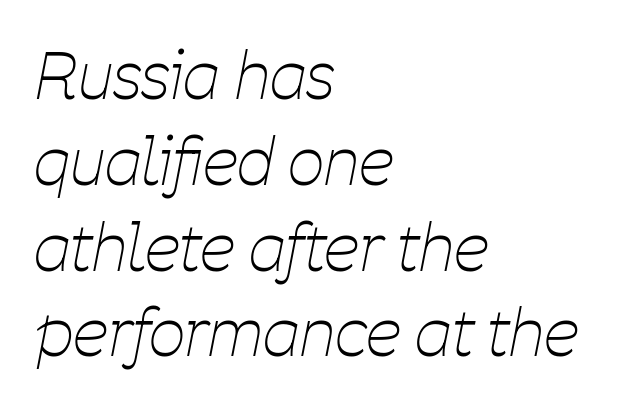
Q: Is the text bold? A: No.
Q: Is the text italic (slanted)? A: Yes, it leans right by about 11 degrees.
Q: Is the text underlined? A: No.
Q: How is the paragraph aligned? A: Left-aligned.
Q: Is the spacing between letters normal or unusually wide? A: Normal.
Q: Is the spacing between lines tight, normal or loose? A: Normal.
Q: Width (condensed, normal, or wide)? A: Condensed.
Q: Stroke contrast? A: Low.
Q: x-height? A: Medium.
Q: Monospaced? A: No.
